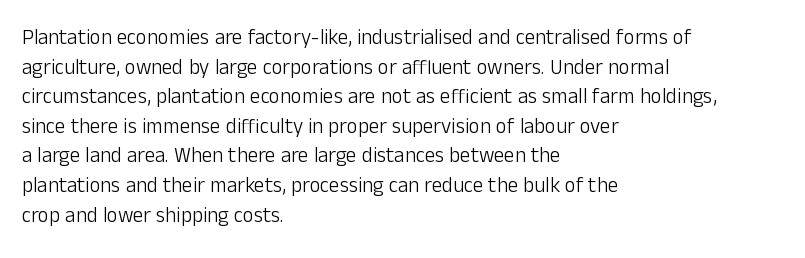
{"italic": "no", "bold": "no", "underline": "no", "align": "left", "line_spacing": "normal", "line_spacing_ratio": 1.41, "letter_spacing": "normal", "letter_spacing_em": 0.0, "glyph_px": 21}
